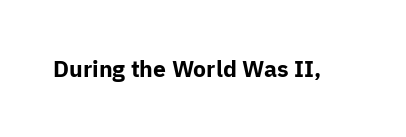
{"italic": "no", "bold": "yes", "underline": "no", "letter_spacing": "normal", "letter_spacing_em": 0.0, "glyph_px": 23}
